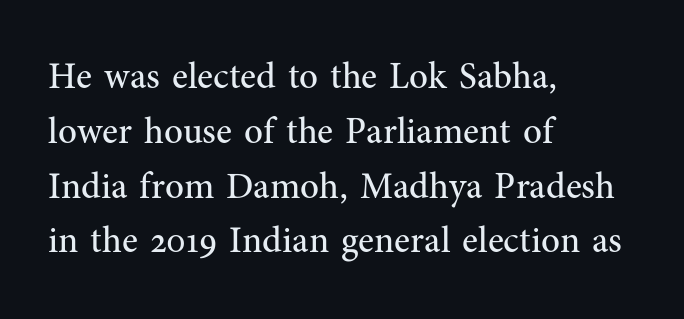
In terms of posture, this sample is upright. Honestly, the row spacing looks completely unremarkable. The words here are not underlined. Check where the strokes stop: tiny serifs finish them off.
